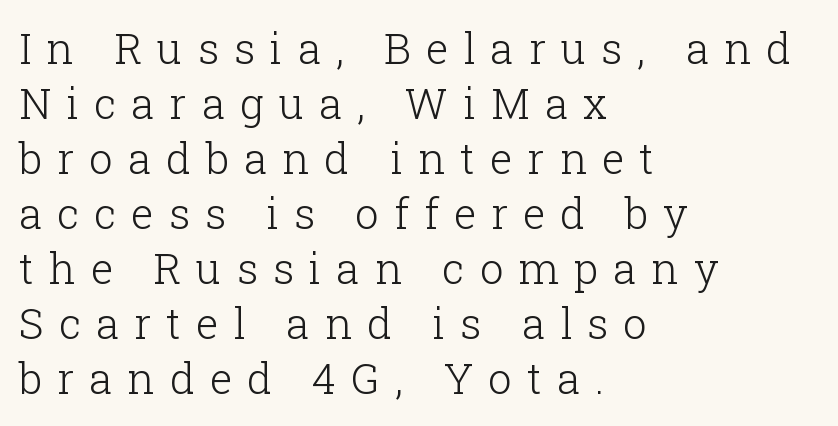
You could not count columns in this text — the font is proportionally spaced. These lines were composed using upright roman letters. The string is rendered with underlining switched off. The compositor pushed each line to the left boundary. A normal amount of white space separates one row of letters from the next. A typesetter would call this heavily tracked-out type.
